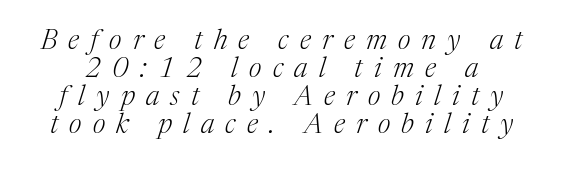
{"serif": "yes", "italic": "yes", "lean": "right", "slant_degrees": 17, "bold": "no", "weight": "light", "width": "normal", "stroke_contrast": "medium", "x_height": "medium", "monospaced": "no", "underline": "no", "line_spacing": "tight", "line_spacing_ratio": 1.0, "letter_spacing": "wide", "letter_spacing_em": 0.4, "glyph_px": 28}
